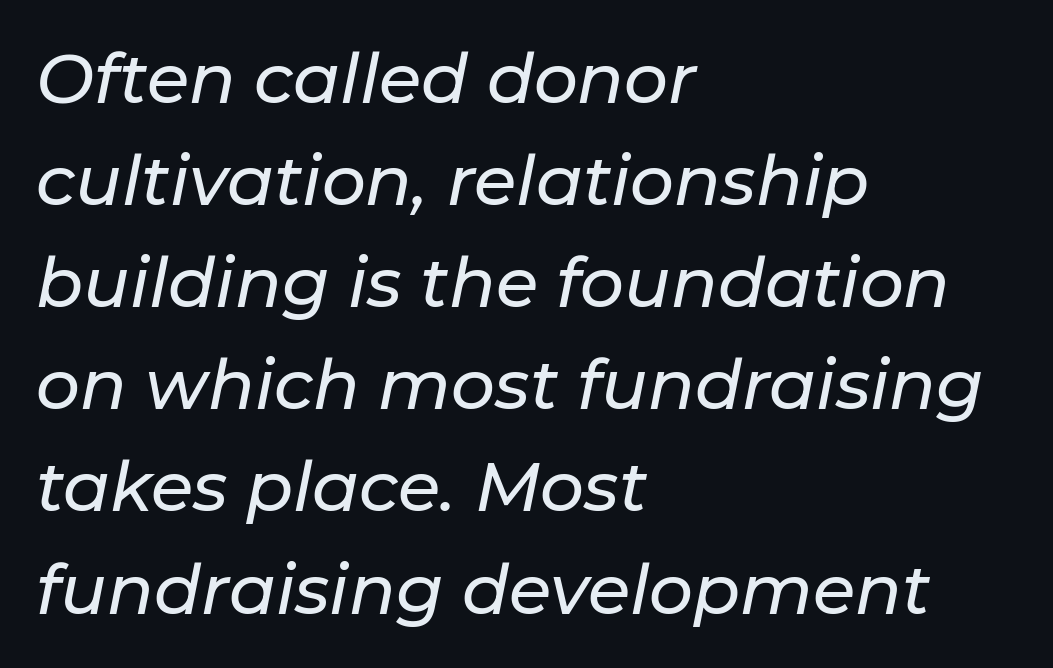
The passage shown stacks its lines at a standard gap. A typesetter would call this zero additional tracking. Unmarked baselines from the first word to the last. You could not count columns in this text — the font is proportionally spaced. Posture: slanted. The compositor pushed each line to the left boundary.
